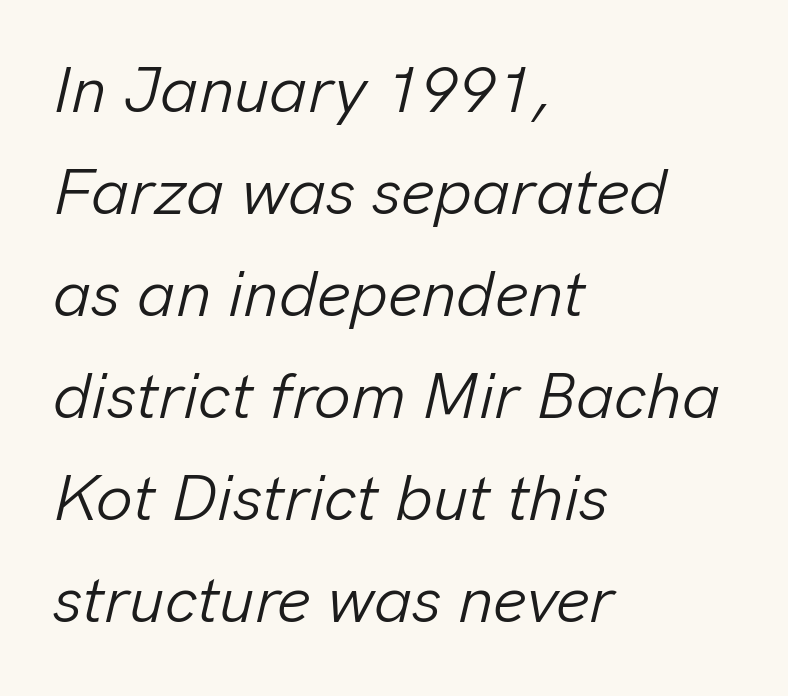
{"italic": "yes", "lean": "right", "slant_degrees": 13, "bold": "no", "weight": "light", "width": "normal", "stroke_contrast": "low", "x_height": "medium", "monospaced": "no", "underline": "no", "align": "left", "line_spacing": "normal", "line_spacing_ratio": 1.57, "letter_spacing": "normal", "letter_spacing_em": 0.0, "glyph_px": 65}
